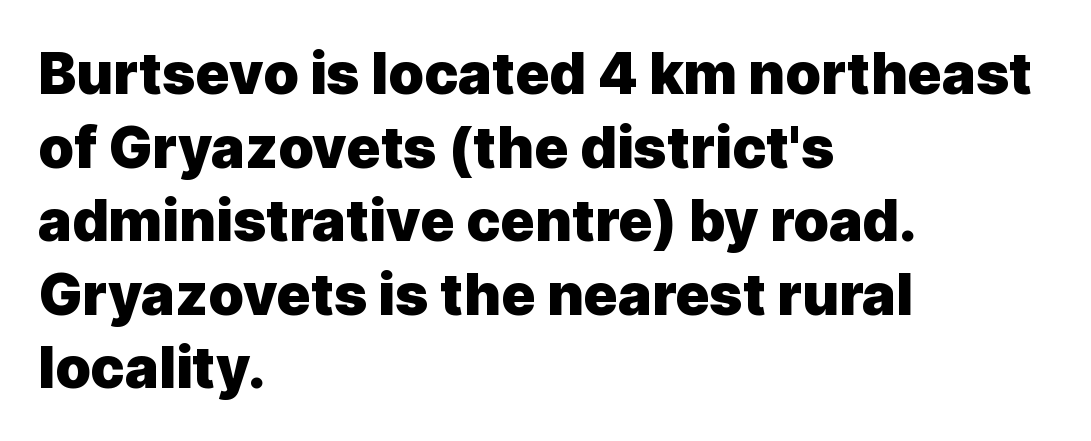
The image shows 57 px heavy sans-serif type, upright; set left-aligned, normal line spacing (1.29x), normal letter spacing, not underlined; a medium x-height.
